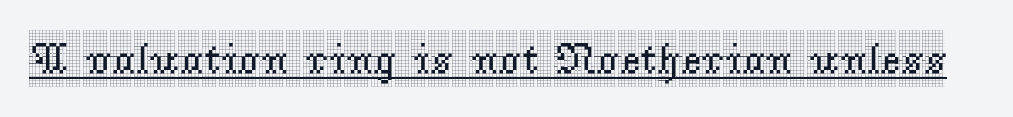
{"serif": "yes", "italic": "no", "width": "condensed", "x_height": "large", "monospaced": "no", "underline": "yes", "letter_spacing": "normal", "letter_spacing_em": 0.0, "glyph_px": 44}
